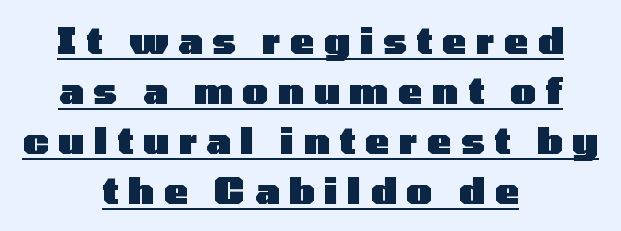
The image shows 36 px heavy, wide sans-serif type, upright; set centered, normal line spacing (1.39x), unusually wide letter spacing (+0.27 em), underlined; low stroke contrast and a medium x-height.
